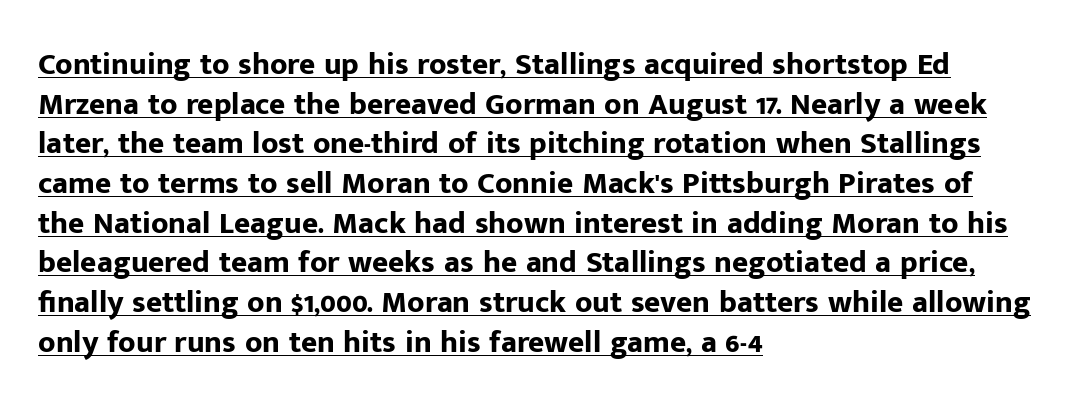
The image shows 31 px bold sans-serif type, upright; set left-aligned, normal line spacing (1.28x), normal letter spacing, underlined; low stroke contrast and a medium x-height.
